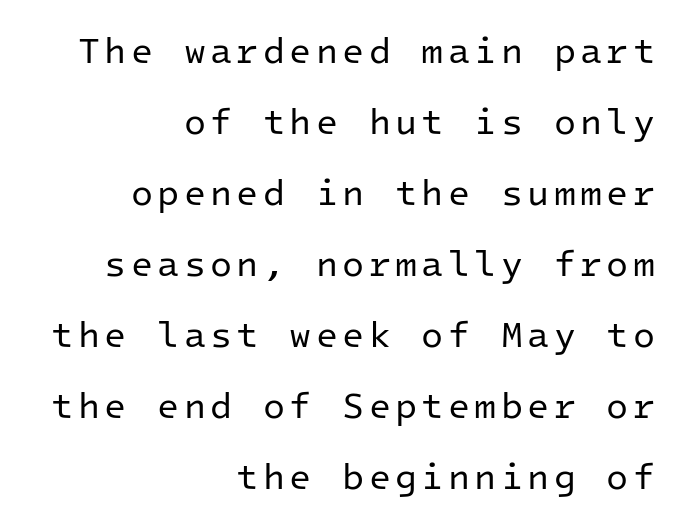
The image shows 36 px regular-weight sans-serif type, upright, monospaced; set right-aligned, loose line spacing (1.97x), not underlined; low stroke contrast and a medium x-height.
